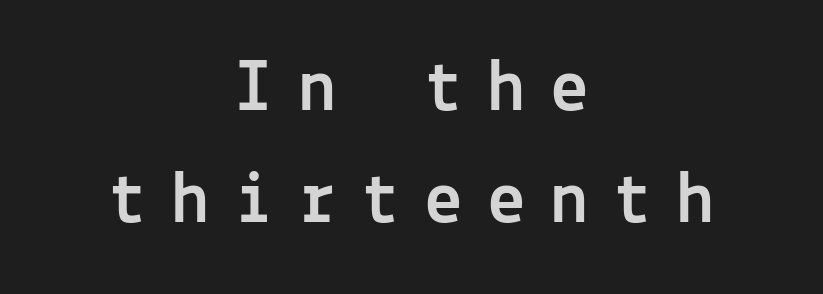
The image shows 77 px sans-serif type, upright, monospaced; set centered, normal line spacing (1.45x), unusually wide letter spacing (+0.32 em), not underlined; a medium x-height.
